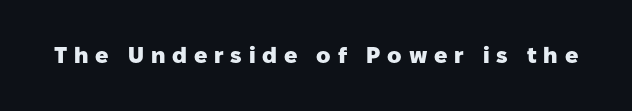
The image shows 22 px bold type, upright; set unusually wide letter spacing (+0.31 em), not underlined.
